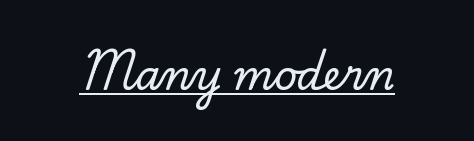
The image shows 40 px serif type; set normal letter spacing, underlined; low stroke contrast and a small x-height.
